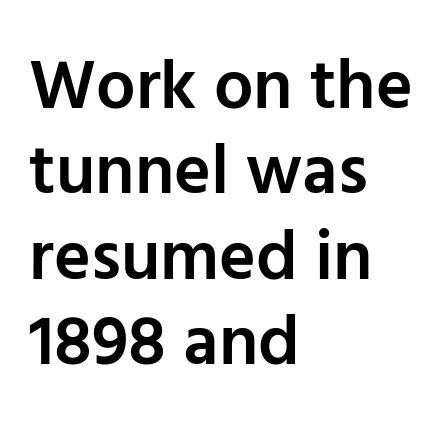
{"serif": "no", "italic": "no", "bold": "semi", "weight": "semibold", "width": "normal", "stroke_contrast": "low", "x_height": "medium", "monospaced": "no", "underline": "no", "align": "left", "line_spacing_ratio": 1.22, "letter_spacing": "normal", "letter_spacing_em": 0.0, "glyph_px": 70}
